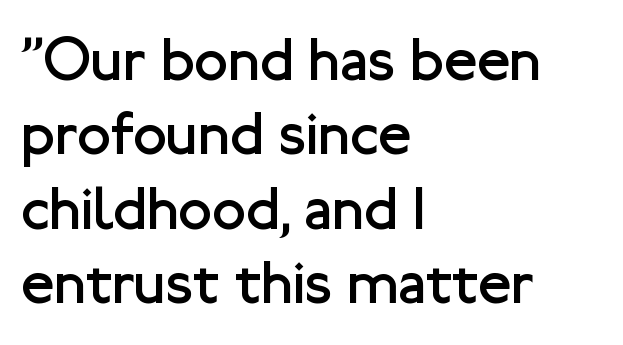
If you drew a line through each stem, it would be perfectly vertical. These lines stack with their left ends in a neat column. Check where the strokes stop: nothing finishes them off — pure sans. Rule under the text: the space is simply empty. Spacing verdict: proportional, widths tailored to each character.
